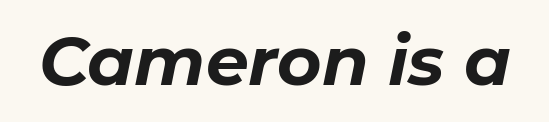
{"italic": "yes", "lean": "right", "slant_degrees": 11, "bold": "yes", "weight": "bold", "width": "normal", "stroke_contrast": "low", "x_height": "medium", "monospaced": "no", "underline": "no", "letter_spacing": "normal", "letter_spacing_em": 0.0, "glyph_px": 68}
